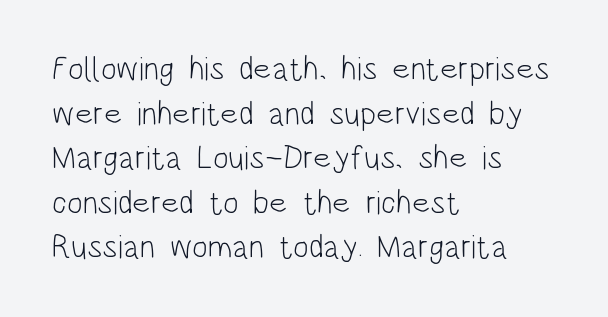
Q: Is the text bold? A: No.
Q: Is the text italic (slanted)? A: No, it is upright.
Q: Is the typeface a serif or a sans-serif typeface? A: Sans-serif.
Q: Is the text underlined? A: No.
Q: How is the paragraph aligned? A: Left-aligned.
Q: Is the spacing between letters normal or unusually wide? A: Normal.
Q: Is the spacing between lines tight, normal or loose? A: Normal.
Q: Width (condensed, normal, or wide)? A: Condensed.
Q: Stroke contrast? A: Low.
Q: x-height? A: Large.
Q: Monospaced? A: No.
